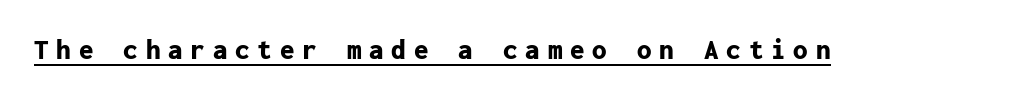
Substantial extra tracking has been applied to these lines. Compared with an ordinary text face, these strokes are far heavier — a full bold. Are there feet on the stems? There aren't — it's a sans. The typesetter has applied underlining to the passage shown. A typesetter would call this monospace, since all characters share one set width. Vertical strokes here are truly vertical.
